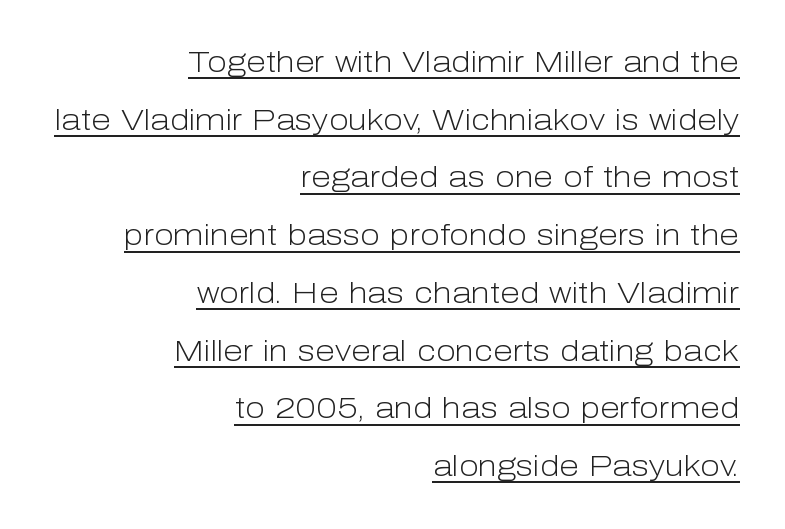
{"serif": "no", "italic": "no", "bold": "no", "weight": "light", "width": "normal", "stroke_contrast": "low", "x_height": "medium", "monospaced": "no", "underline": "yes", "align": "right", "line_spacing": "loose", "line_spacing_ratio": 1.99, "letter_spacing": "normal", "letter_spacing_em": 0.0, "glyph_px": 29}
